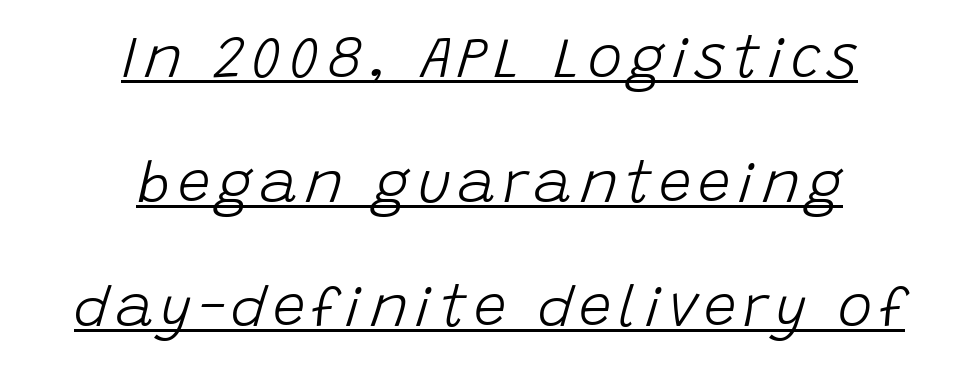
Q: Is the text bold? A: No.
Q: Is the text italic (slanted)? A: Yes, it leans right by about 15 degrees.
Q: Is the text underlined? A: Yes.
Q: How is the paragraph aligned? A: Centered.
Q: Is the spacing between lines tight, normal or loose? A: Loose.
Q: Width (condensed, normal, or wide)? A: Normal.
Q: Stroke contrast? A: Low.
Q: x-height? A: Large.
Q: Monospaced? A: No.
